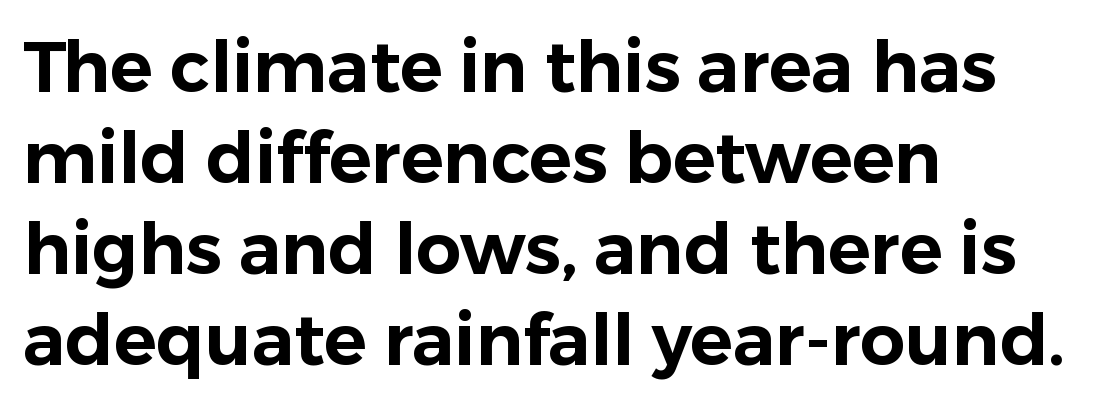
The image shows 71 px sans-serif type, upright; set left-aligned, normal line spacing (1.28x), normal letter spacing, not underlined; low stroke contrast and a medium x-height.
